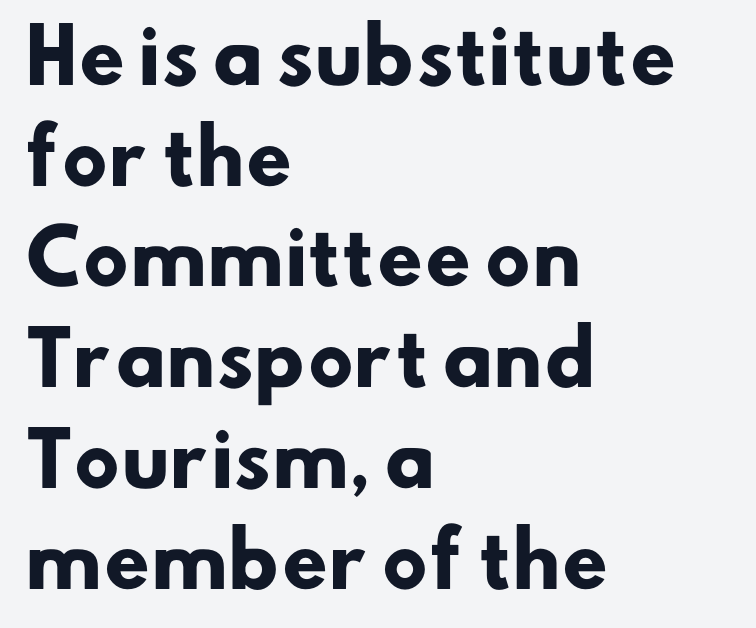
{"serif": "no", "bold": "yes", "weight": "heavy", "width": "normal", "stroke_contrast": "low", "x_height": "small", "monospaced": "no", "underline": "no", "align": "left", "line_spacing": "normal", "line_spacing_ratio": 1.38, "letter_spacing": "normal", "letter_spacing_em": 0.0, "glyph_px": 73}
